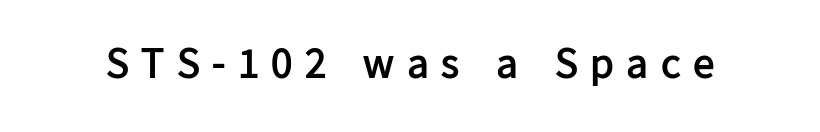
Q: Is the text bold? A: Yes.
Q: Is the text italic (slanted)? A: No, it is upright.
Q: Is the typeface a serif or a sans-serif typeface? A: Sans-serif.
Q: Is the text underlined? A: No.
Q: Is the spacing between letters normal or unusually wide? A: Unusually wide.
Q: Width (condensed, normal, or wide)? A: Normal.
Q: Stroke contrast? A: Low.
Q: x-height? A: Medium.
Q: Monospaced? A: No.
